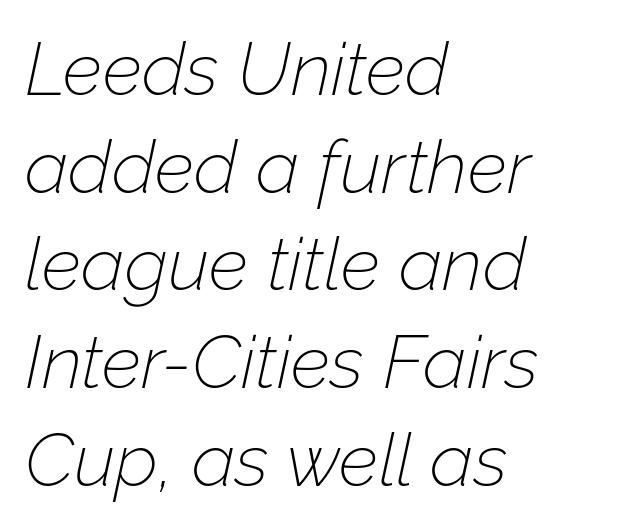
{"italic": "yes", "lean": "right", "slant_degrees": 12, "bold": "no", "weight": "thin", "width": "normal", "stroke_contrast": "low", "x_height": "medium", "monospaced": "no", "underline": "no", "align": "left", "line_spacing": "normal", "line_spacing_ratio": 1.32, "letter_spacing": "normal", "letter_spacing_em": 0.0, "glyph_px": 74}
